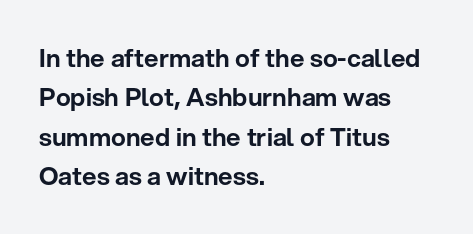
The setting favours the left margin, as ordinary paragraphs usually do. Is there any slant? The stems are plumb. A bare baseline throughout the passage. The letterforms sit shoulder to shoulder at normal distance. These lines sit exactly where default settings would place them.
